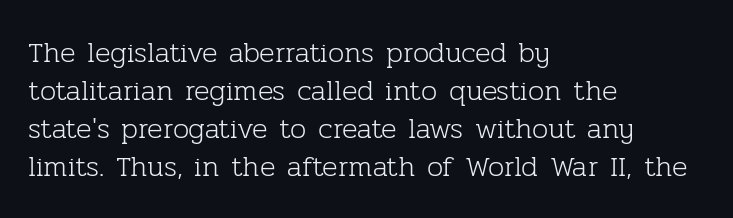
Q: Is the text bold? A: No.
Q: Is the text italic (slanted)? A: No, it is upright.
Q: Is the typeface a serif or a sans-serif typeface? A: Serif.
Q: Is the text underlined? A: No.
Q: How is the paragraph aligned? A: Left-aligned.
Q: Is the spacing between letters normal or unusually wide? A: Normal.
Q: Is the spacing between lines tight, normal or loose? A: Normal.
Q: Width (condensed, normal, or wide)? A: Normal.
Q: Stroke contrast? A: Low.
Q: x-height? A: Medium.
Q: Monospaced? A: No.
